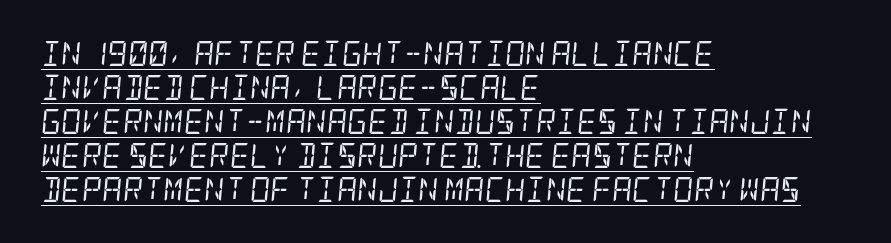
Stem width sits at or under what a default text font uses. Slant detected: the letters are inclined. The passage shown is underscored from start to finish. Quick note: interline space is typical. This rendering uses left alignment, leaving the right contour irregular.
